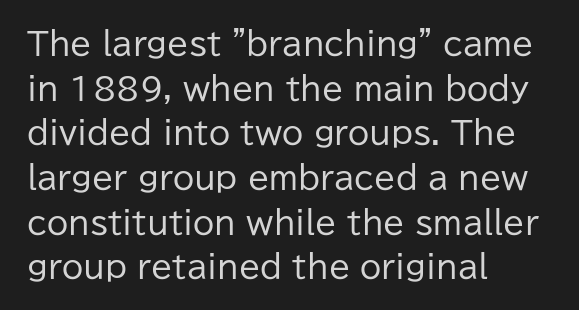
Q: Is the text bold? A: No.
Q: Is the text italic (slanted)? A: No, it is upright.
Q: Is the typeface a serif or a sans-serif typeface? A: Sans-serif.
Q: Is the text underlined? A: No.
Q: How is the paragraph aligned? A: Left-aligned.
Q: Is the spacing between letters normal or unusually wide? A: Normal.
Q: Is the spacing between lines tight, normal or loose? A: Normal.
Q: Width (condensed, normal, or wide)? A: Normal.
Q: Stroke contrast? A: Low.
Q: x-height? A: Medium.
Q: Monospaced? A: No.
